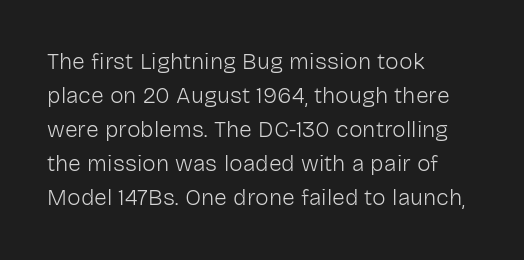
The image shows 23 px text type, upright; set left-aligned, normal line spacing (1.48x), normal letter spacing, not underlined.
